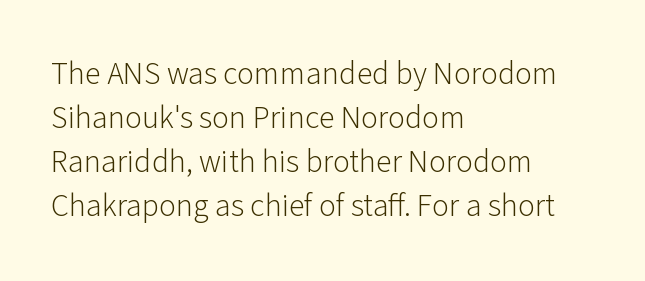
{"serif": "no", "italic": "no", "bold": "no", "weight": "light", "width": "normal", "stroke_contrast": "low", "x_height": "medium", "monospaced": "no", "underline": "no", "align": "left", "line_spacing": "normal", "line_spacing_ratio": 1.38, "letter_spacing": "normal", "letter_spacing_em": 0.0, "glyph_px": 32}
